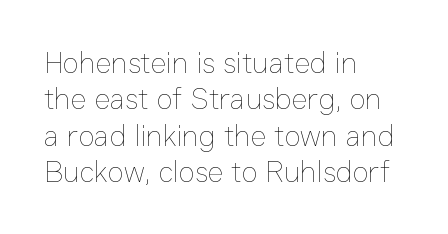
Q: Is the text bold? A: No.
Q: Is the text italic (slanted)? A: No, it is upright.
Q: Is the text underlined? A: No.
Q: How is the paragraph aligned? A: Left-aligned.
Q: Is the spacing between letters normal or unusually wide? A: Normal.
Q: Width (condensed, normal, or wide)? A: Normal.
Q: Stroke contrast? A: Low.
Q: x-height? A: Medium.
Q: Monospaced? A: No.
